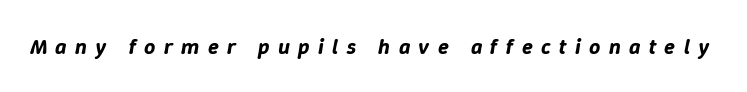
Each word looks stretched out because of the extra space between its letters. Rendered with sloped, italic letterforms. The passage shown is not underscored anywhere.
